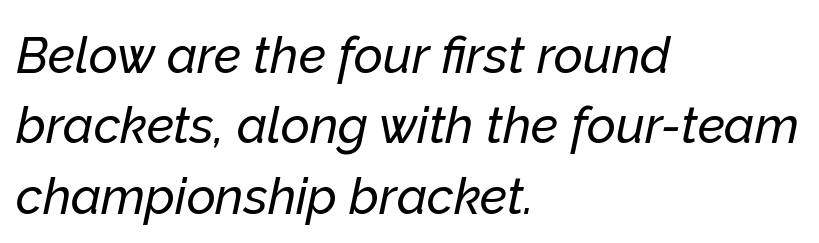
Do the characters align in a grid? No, the font is proportional. The lines are quadded left. Observe the lean: these are italic letterforms. The words here are not underlined.
